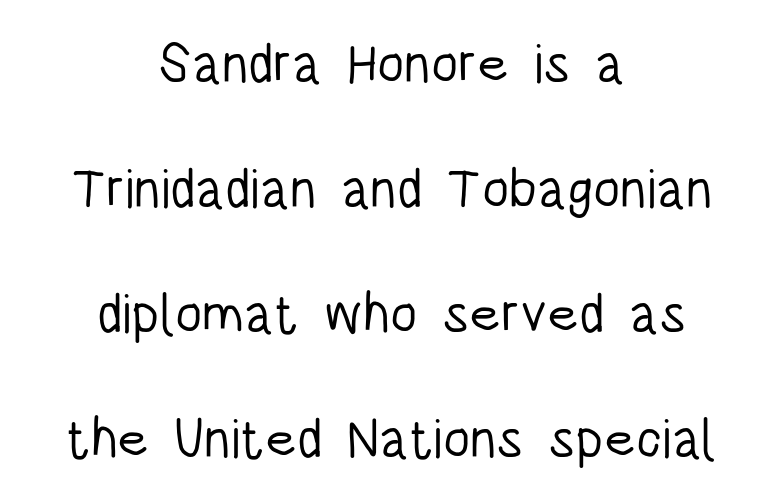
{"serif": "no", "italic": "no", "bold": "no", "weight": "light", "width": "condensed", "stroke_contrast": "low", "x_height": "large", "monospaced": "no", "underline": "no", "align": "center", "line_spacing": "loose", "line_spacing_ratio": 2.27, "letter_spacing": "normal", "letter_spacing_em": 0.0, "glyph_px": 55}
